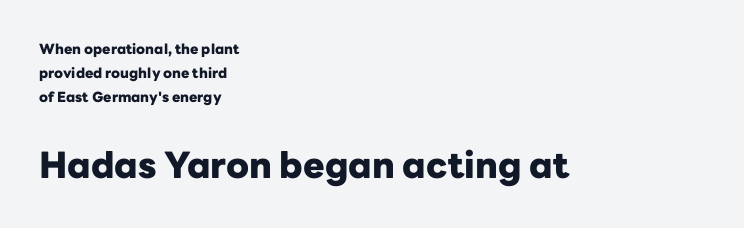
The image shows 36 px heavy sans-serif type, upright; set left-aligned, line spacing 1.73x, normal letter spacing, not underlined; the second (bottom) block is 2.57x larger; low stroke contrast and a medium x-height.
